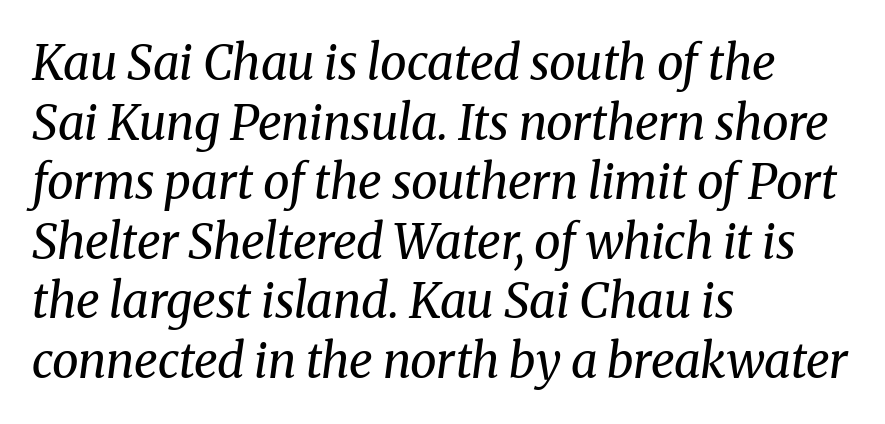
The image shows 48 px regular-weight serif type, italic (leaning right); set left-aligned, line spacing 1.24x, normal letter spacing, not underlined; medium stroke contrast and a medium x-height.
